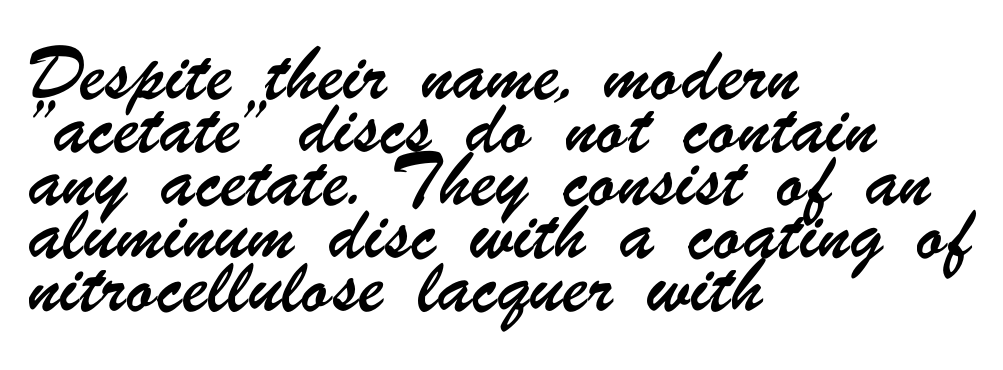
The image shows 34 px condensed sans-serif type; set left-aligned, normal line spacing (1.56x), normal letter spacing, not underlined; low stroke contrast and a small x-height.
